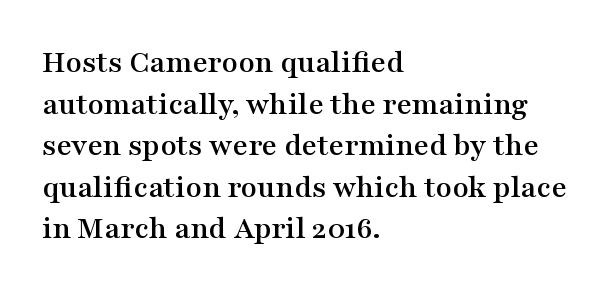
{"serif": "yes", "italic": "no", "width": "wide", "stroke_contrast": "medium", "x_height": "medium", "monospaced": "no", "underline": "no", "align": "left", "line_spacing": "normal", "line_spacing_ratio": 1.26, "letter_spacing": "normal", "letter_spacing_em": 0.0, "glyph_px": 33}
